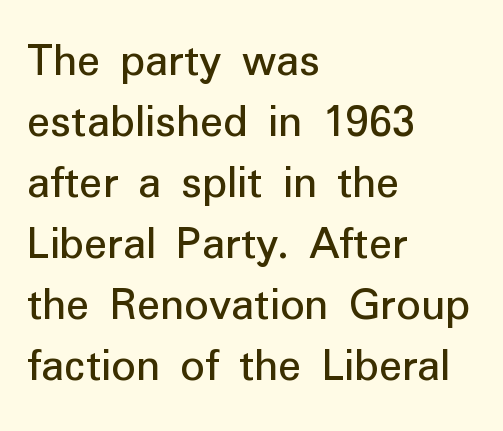
The image shows 48 px regular-weight sans-serif type, upright; set left-aligned, normal line spacing (1.27x), normal letter spacing, not underlined; low stroke contrast and a medium x-height.
